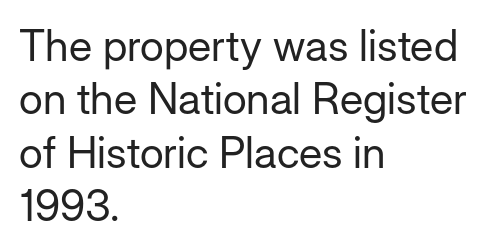
The image shows 43 px regular-weight sans-serif type, upright; set left-aligned, line spacing 1.24x, normal letter spacing, not underlined; low stroke contrast and a medium x-height.
